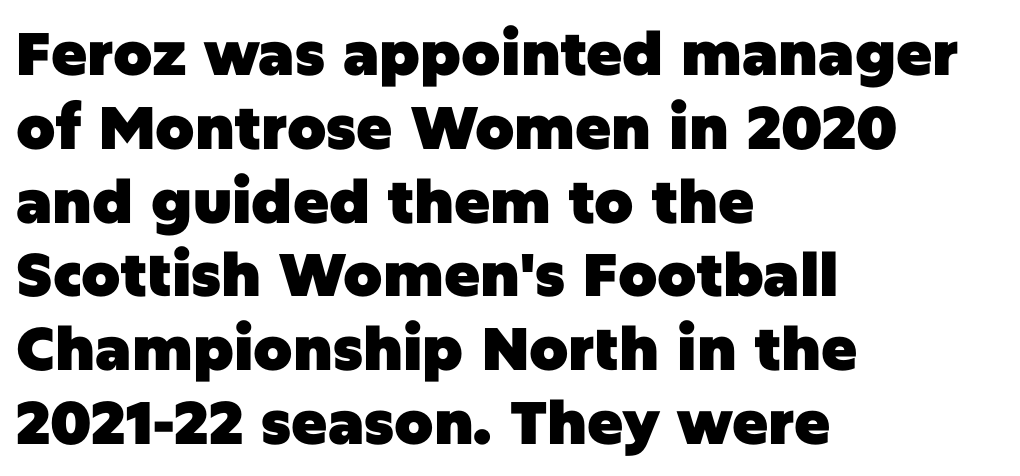
Q: Is the text bold? A: Yes.
Q: Is the text italic (slanted)? A: No, it is upright.
Q: Is the typeface a serif or a sans-serif typeface? A: Sans-serif.
Q: Is the text underlined? A: No.
Q: How is the paragraph aligned? A: Left-aligned.
Q: Is the spacing between letters normal or unusually wide? A: Normal.
Q: Width (condensed, normal, or wide)? A: Normal.
Q: Stroke contrast? A: Low.
Q: x-height? A: Large.
Q: Monospaced? A: No.
